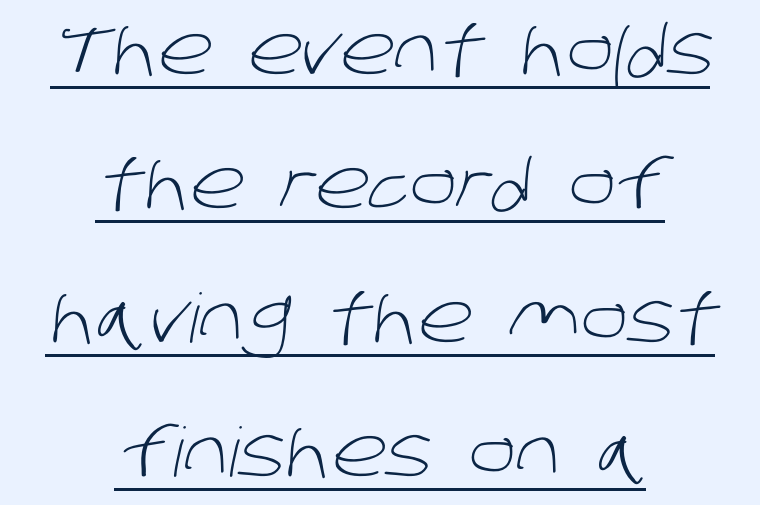
The image shows 68 px light sans-serif type; set centered, loose line spacing (1.97x), normal letter spacing, underlined; low stroke contrast and a large x-height.
